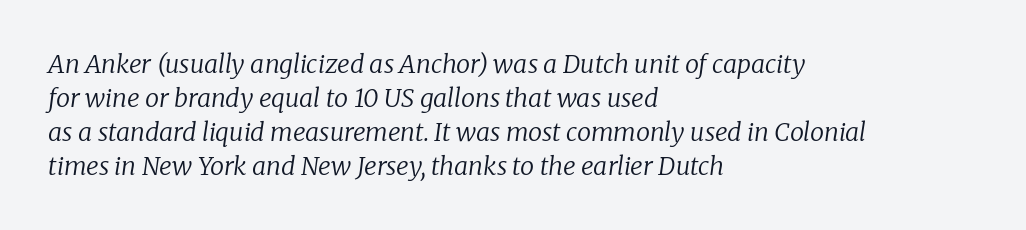
No word sits above an underline. Caption: multi-line text, flush left, ragged right. A normal amount of white space separates one row of letters from the next. Yep, that's italic — everything's leaning.
